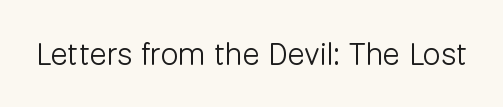
The image shows 32 px light sans-serif type, upright; set normal letter spacing, not underlined; low stroke contrast and a medium x-height.
